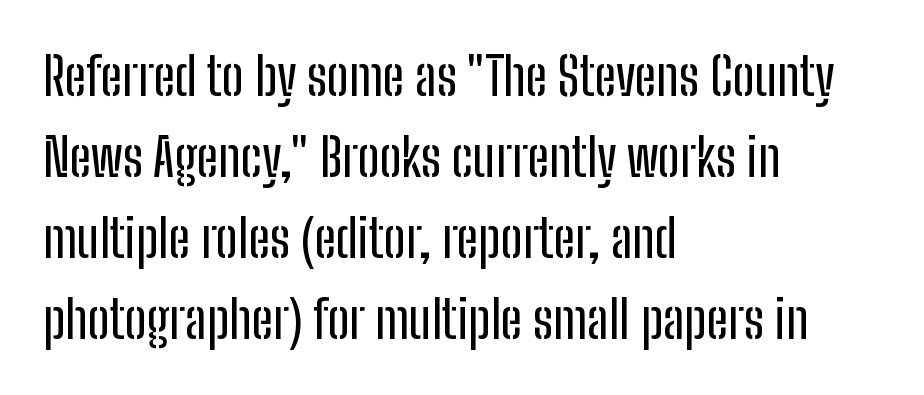
Q: Is the text italic (slanted)? A: No, it is upright.
Q: Is the typeface a serif or a sans-serif typeface? A: Sans-serif.
Q: Is the text underlined? A: No.
Q: How is the paragraph aligned? A: Left-aligned.
Q: Is the spacing between letters normal or unusually wide? A: Normal.
Q: Is the spacing between lines tight, normal or loose? A: Normal.
Q: Width (condensed, normal, or wide)? A: Condensed.
Q: Stroke contrast? A: Low.
Q: x-height? A: Medium.
Q: Monospaced? A: No.
